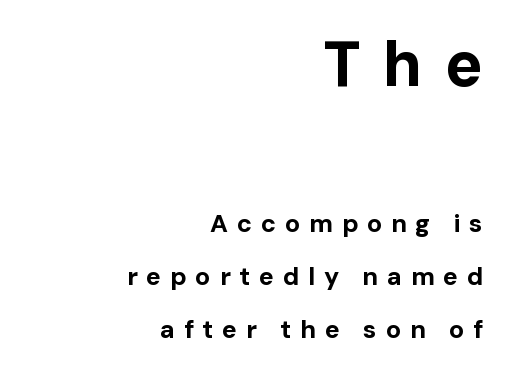
You could not count columns in this text — the font is proportionally spaced. Whoever set this made the first block the dominant, larger element. Spacing between characters has been opened up far beyond the box default. Summary of weight: heavy, a full bold. This block would shrink considerably if given ordinary leading; it's expanded now. The font family rendered here belongs to the sans-serif group.
